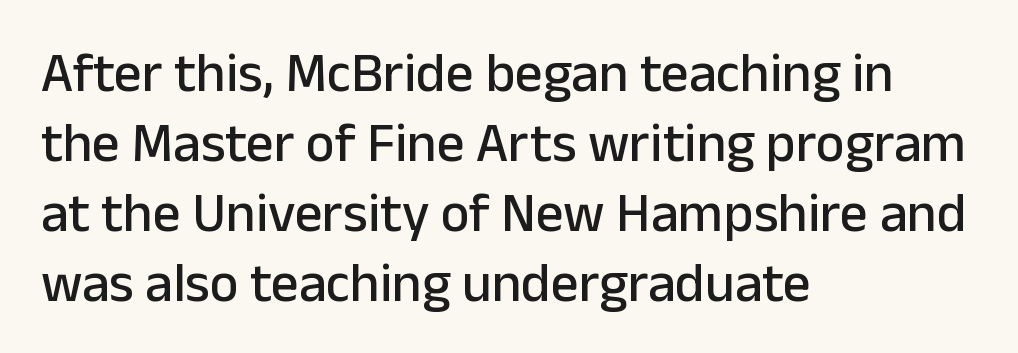
{"serif": "no", "italic": "no", "width": "normal", "stroke_contrast": "low", "x_height": "medium", "monospaced": "no", "underline": "no", "align": "left", "line_spacing": "normal", "line_spacing_ratio": 1.27, "letter_spacing": "normal", "letter_spacing_em": 0.0, "glyph_px": 55}
